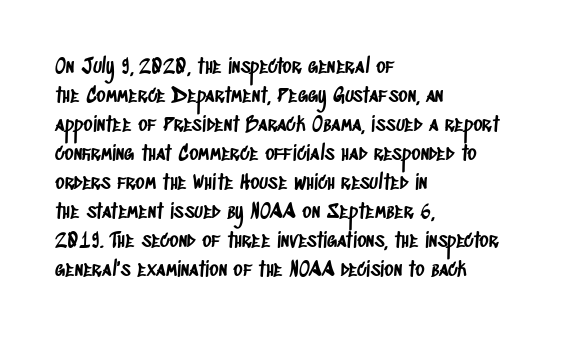
This rendering leaves character spacing at its baseline value. Each new line begins a customary step beneath the previous one. Where is the straight margin? On the left. Glance below the letters and you will spot only blank space.
